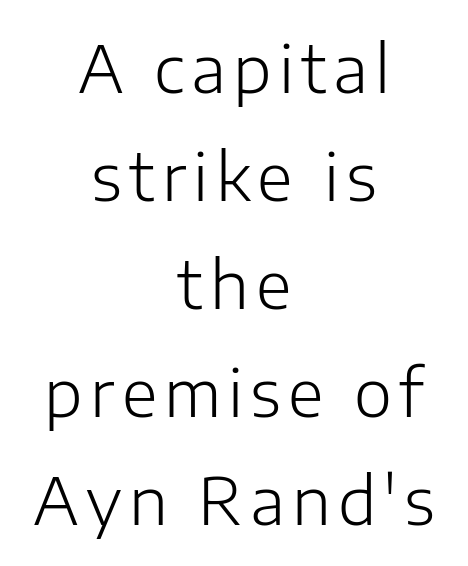
{"serif": "no", "italic": "no", "bold": "no", "weight": "light", "width": "normal", "stroke_contrast": "low", "x_height": "medium", "monospaced": "no", "underline": "no", "align": "center", "line_spacing": "normal", "line_spacing_ratio": 1.66, "glyph_px": 65}
